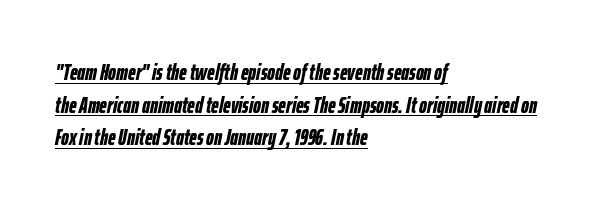
{"italic": "yes", "lean": "right", "slant_degrees": 12, "bold": "yes", "underline": "yes", "align": "left", "line_spacing": "normal", "line_spacing_ratio": 1.48, "letter_spacing": "normal", "letter_spacing_em": 0.0, "glyph_px": 22}
